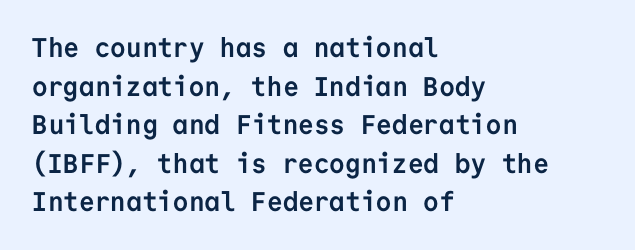
The glyphs are unaccompanied by any horizontal stroke below them. Alignment: flush left. Its strokes are broad and dark, the hallmark of bold type. Designer's note — italics off, roman on.
